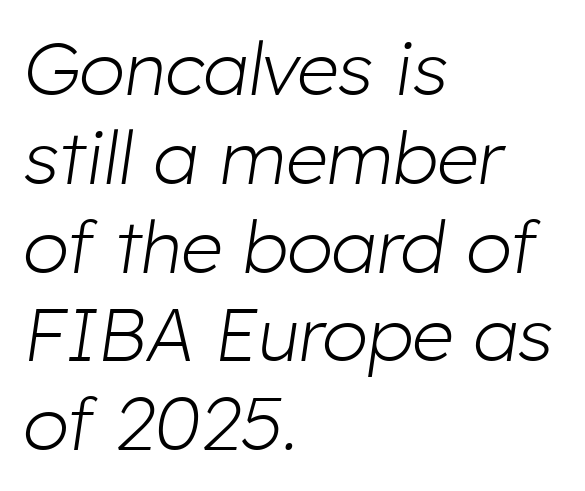
Style check: oblique. A quiet, ordinary-to-light weight characterises the typeface. Do the characters align in a grid? No, the font is proportional. Nobody drew a line under any word here.
